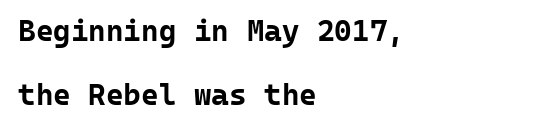
Q: Is the text bold? A: Yes.
Q: Is the text italic (slanted)? A: No, it is upright.
Q: Is the typeface a serif or a sans-serif typeface? A: Sans-serif.
Q: Is the text underlined? A: No.
Q: How is the paragraph aligned? A: Left-aligned.
Q: Is the spacing between letters normal or unusually wide? A: Normal.
Q: Is the spacing between lines tight, normal or loose? A: Loose.
Q: Width (condensed, normal, or wide)? A: Normal.
Q: Stroke contrast? A: Low.
Q: x-height? A: Medium.
Q: Monospaced? A: Yes.
